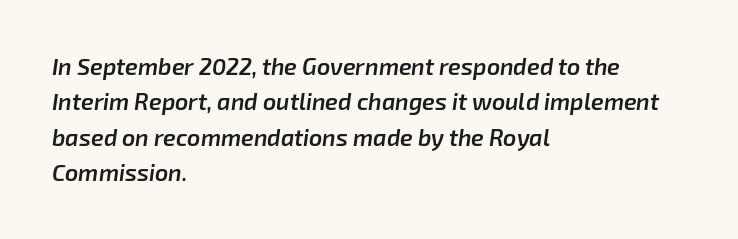
The image shows 23 px text type, italic (leaning right); set left-aligned, normal line spacing (1.54x), normal letter spacing, not underlined.
